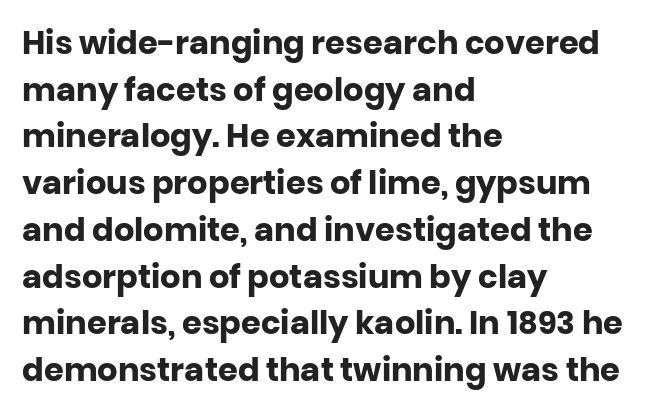
{"serif": "no", "italic": "no", "bold": "yes", "weight": "heavy", "width": "normal", "stroke_contrast": "low", "x_height": "large", "monospaced": "no", "underline": "no", "align": "left", "line_spacing": "normal", "line_spacing_ratio": 1.46, "letter_spacing": "normal", "letter_spacing_em": 0.0, "glyph_px": 32}
